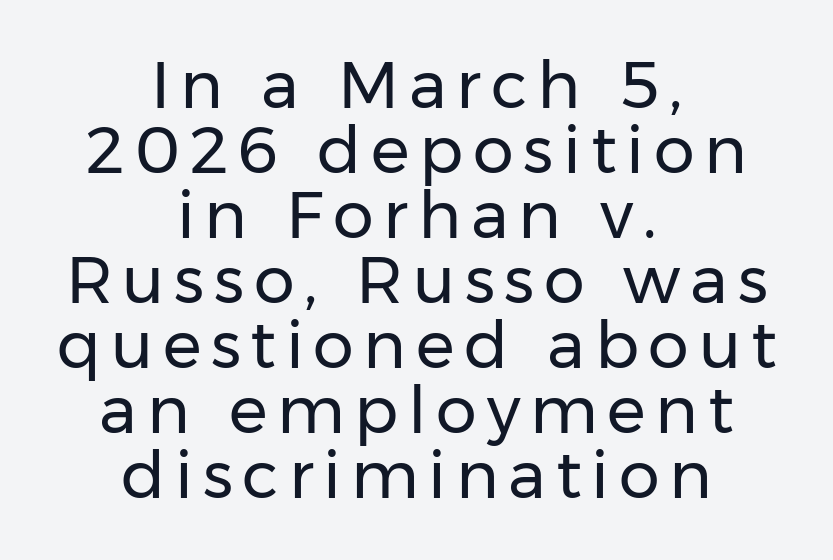
In terms of letterform style, serifs are entirely absent. The strip under each line holds only bare page. Here the designer chose a conventional face with non-uniform glyph widths. The cut favours lightness, reaching ordinary text weight at its darkest. The line-height multiplier appears low, near solid setting. Every character sits straight up, as roman type does.
